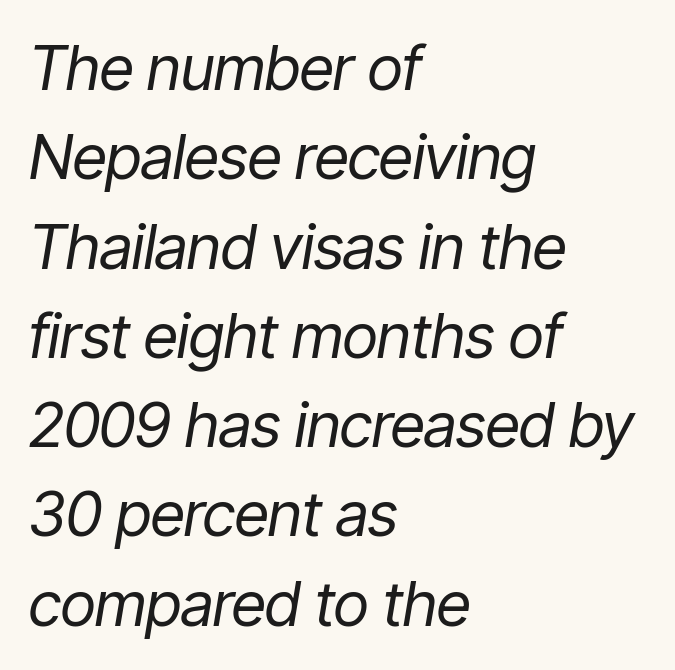
{"italic": "yes", "lean": "right", "slant_degrees": 9, "bold": "no", "weight": "regular", "width": "condensed", "stroke_contrast": "low", "x_height": "medium", "monospaced": "no", "underline": "no", "align": "left", "line_spacing": "normal", "line_spacing_ratio": 1.44, "letter_spacing": "normal", "letter_spacing_em": 0.0, "glyph_px": 62}
